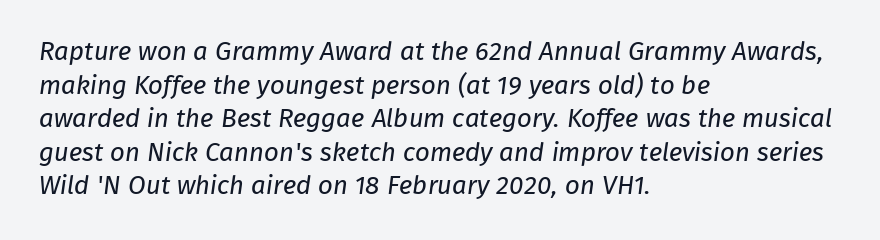
{"bold": "no", "underline": "no", "align": "left", "line_spacing": "normal", "line_spacing_ratio": 1.29, "letter_spacing": "normal", "letter_spacing_em": 0.0, "glyph_px": 26}
